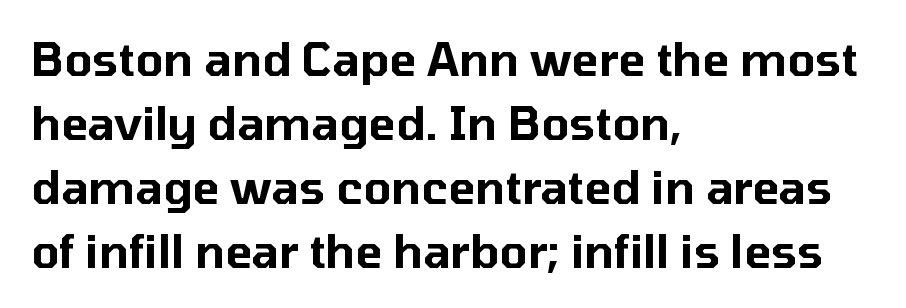
{"serif": "no", "italic": "no", "width": "normal", "stroke_contrast": "low", "x_height": "medium", "monospaced": "no", "underline": "no", "align": "left", "line_spacing": "normal", "line_spacing_ratio": 1.42, "letter_spacing": "normal", "letter_spacing_em": 0.0, "glyph_px": 45}
